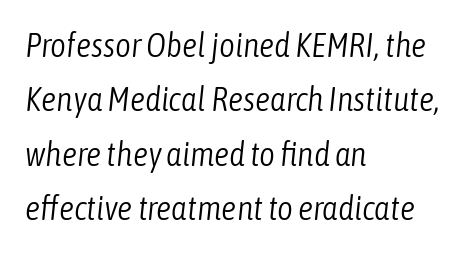
The image shows 34 px light, condensed type, italic (leaning right); set left-aligned, normal line spacing (1.6x), normal letter spacing, not underlined; low stroke contrast and a medium x-height.
